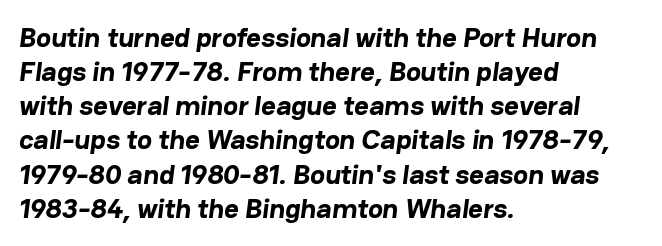
Q: Is the text bold? A: Yes.
Q: Is the typeface a serif or a sans-serif typeface? A: Sans-serif.
Q: Is the text underlined? A: No.
Q: How is the paragraph aligned? A: Left-aligned.
Q: Is the spacing between letters normal or unusually wide? A: Normal.
Q: Width (condensed, normal, or wide)? A: Normal.
Q: Stroke contrast? A: Low.
Q: x-height? A: Medium.
Q: Monospaced? A: No.
